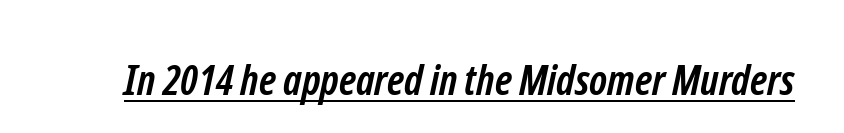
{"serif": "no", "bold": "yes", "weight": "semibold", "width": "condensed", "stroke_contrast": "low", "x_height": "medium", "monospaced": "no", "underline": "yes", "letter_spacing": "normal", "letter_spacing_em": 0.0, "glyph_px": 42}
